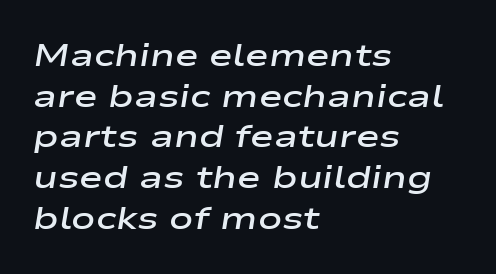
{"italic": "yes", "lean": "right", "slant_degrees": 9, "bold": "semi", "weight": "semibold", "width": "wide", "stroke_contrast": "low", "x_height": "medium", "monospaced": "no", "underline": "no", "align": "left", "line_spacing": "normal", "line_spacing_ratio": 1.27, "letter_spacing": "normal", "letter_spacing_em": 0.0, "glyph_px": 32}
